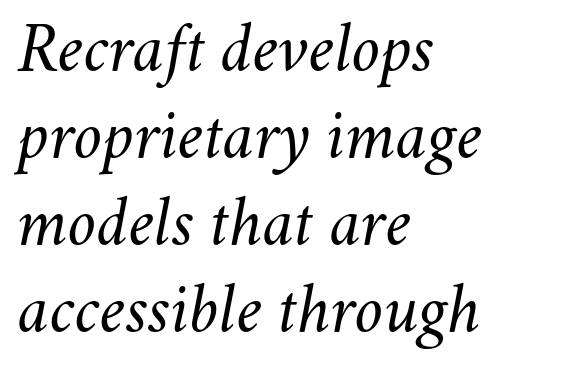
Q: Is the text bold? A: No.
Q: Is the text italic (slanted)? A: Yes, it leans right by about 11 degrees.
Q: Is the text underlined? A: No.
Q: How is the paragraph aligned? A: Left-aligned.
Q: Is the spacing between letters normal or unusually wide? A: Normal.
Q: Width (condensed, normal, or wide)? A: Normal.
Q: Stroke contrast? A: Medium.
Q: x-height? A: Small.
Q: Monospaced? A: No.
